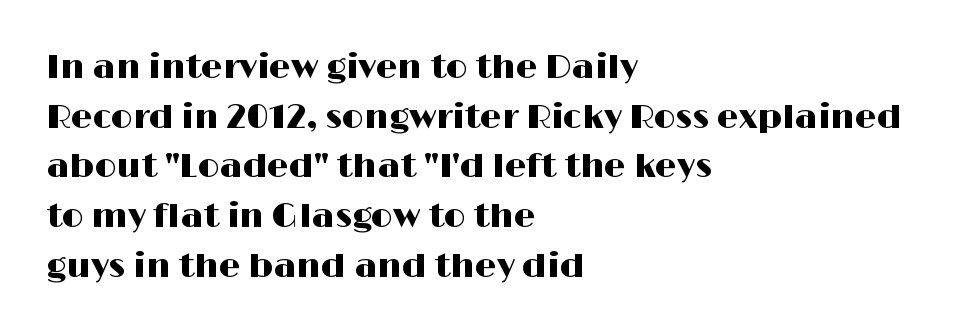
Reading down the block, your eye returns to a fixed left position each line. Character widths vary here, with narrow letters taking less room than wide ones. Tall strokes in this sample are plumb rather than angled. Tracking here is standard; glyphs follow each other at the usual distance. Plain, unruled lines of type. Note: no serifs on the glyphs.
